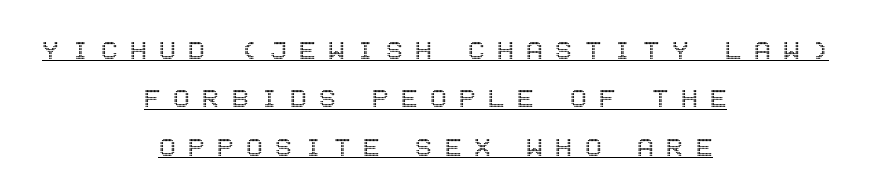
What's the leading like? Ordinary, nothing unusual. This rendering features underlined lettering. A centered setting, common on invitations and titles, is used for this passage. A typesetter would call this heavily tracked-out type. This is roman type, the default non-slanted kind.
